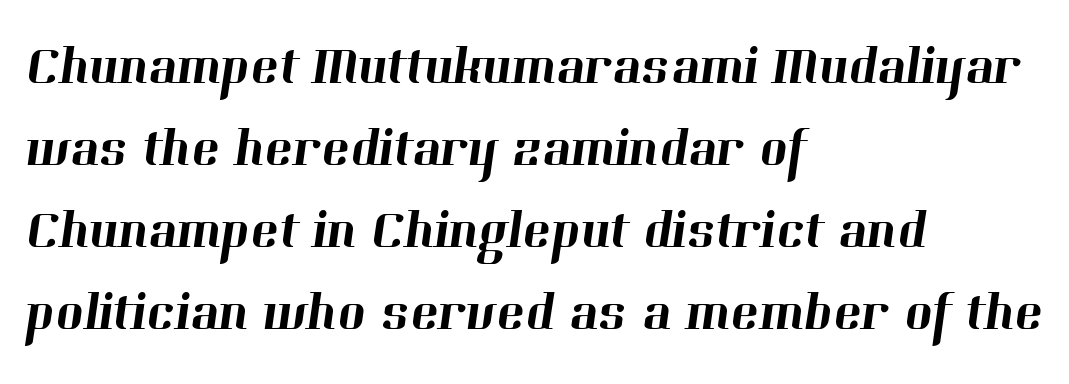
Is this a fixed-width face? No — the glyphs have proportional, varying widths. Serifs: yes, visible at the terminals of the letterforms. Descenders are the only things crossing below the line. Whoever set this chose a conventional vertical rhythm. If you drew a ruler down the left edge, every line would touch it. The tracking reads as untouched default to a designer's eye.
